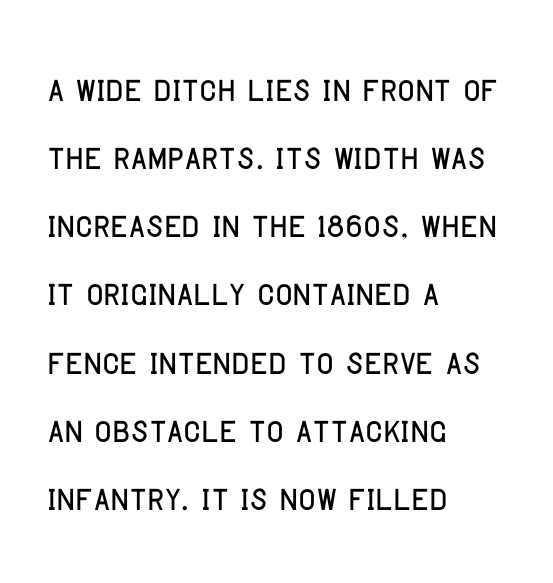
The image shows 47 px condensed sans-serif type, upright; set left-aligned, normal line spacing (1.45x), normal letter spacing, not underlined; low stroke contrast and a large x-height.
